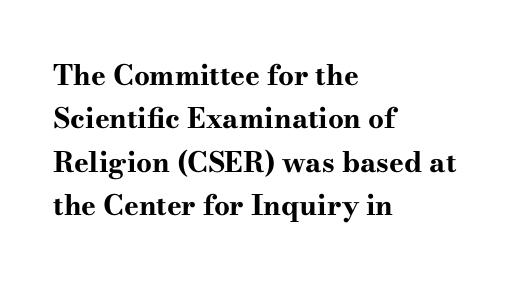
The image shows 28 px bold, wide serif type, upright; set left-aligned, normal line spacing (1.55x), normal letter spacing, not underlined; high stroke contrast and a small x-height.
